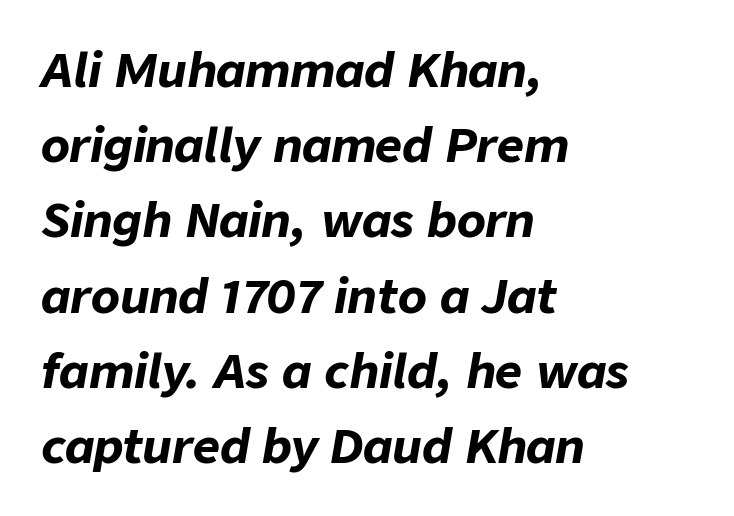
{"italic": "yes", "lean": "right", "slant_degrees": 9, "bold": "yes", "weight": "bold", "width": "normal", "stroke_contrast": "low", "x_height": "medium", "monospaced": "no", "underline": "no", "align": "left", "line_spacing": "normal", "line_spacing_ratio": 1.6, "letter_spacing": "normal", "letter_spacing_em": 0.0, "glyph_px": 47}
